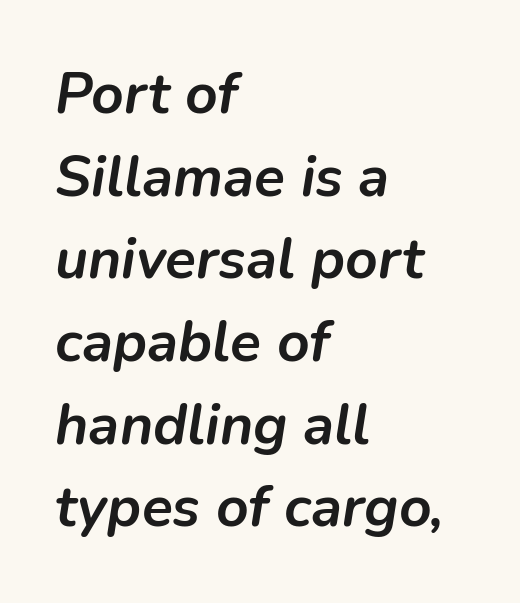
Q: Is the text bold? A: Yes.
Q: Is the text italic (slanted)? A: Yes, it leans right by about 9 degrees.
Q: Is the text underlined? A: No.
Q: How is the paragraph aligned? A: Left-aligned.
Q: Is the spacing between letters normal or unusually wide? A: Normal.
Q: Is the spacing between lines tight, normal or loose? A: Normal.
Q: Width (condensed, normal, or wide)? A: Normal.
Q: Stroke contrast? A: Low.
Q: x-height? A: Medium.
Q: Monospaced? A: No.
